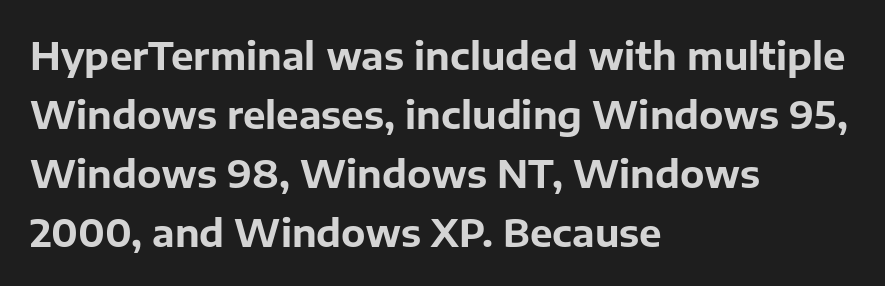
Strong, thick strokes mark this as bold type. Summary of vertical rhythm: regular, with standard interline spacing. Tall strokes in this sample are plumb rather than angled. Serif or sans? Sans — the stroke terminals are bare. Left-aligned paragraph, ragged on the right. The rendering uses natural spacing where letterforms have individual widths.
